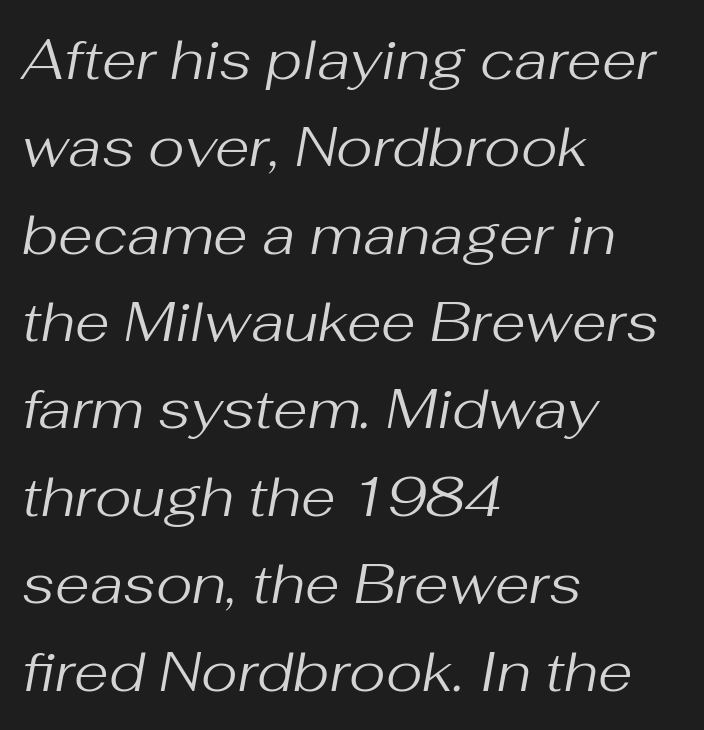
Q: Is the text bold? A: No.
Q: Is the text italic (slanted)? A: Yes, it leans right by about 10 degrees.
Q: Is the text underlined? A: No.
Q: How is the paragraph aligned? A: Left-aligned.
Q: Is the spacing between letters normal or unusually wide? A: Normal.
Q: Is the spacing between lines tight, normal or loose? A: Normal.
Q: Width (condensed, normal, or wide)? A: Normal.
Q: Stroke contrast? A: Medium.
Q: x-height? A: Medium.
Q: Monospaced? A: No.
